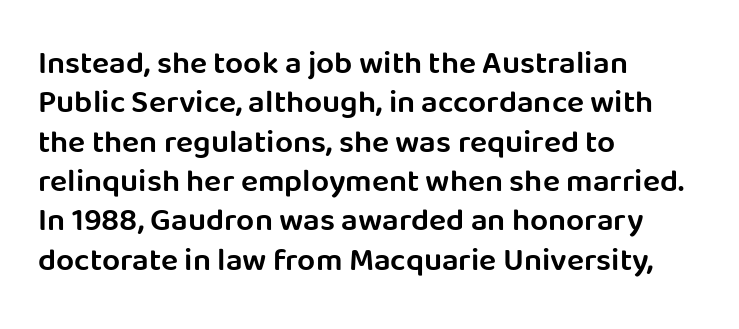
{"serif": "no", "italic": "no", "bold": "semi", "weight": "semibold", "width": "normal", "stroke_contrast": "low", "x_height": "large", "monospaced": "no", "underline": "no", "align": "left", "line_spacing_ratio": 1.23, "letter_spacing": "normal", "letter_spacing_em": 0.0, "glyph_px": 32}
